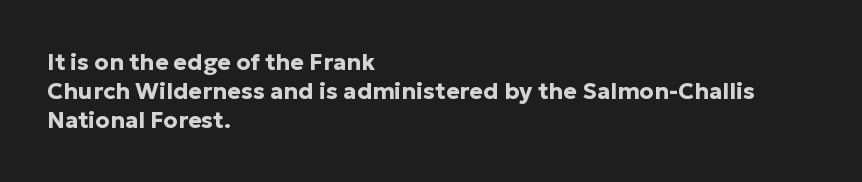
The typography opts for an upright posture over an oblique one. What weight is shown? A full bold with thick strokes. How would I describe the line gaps? Plain and ordinary. Each line starts at the same left margin while the right side varies.
